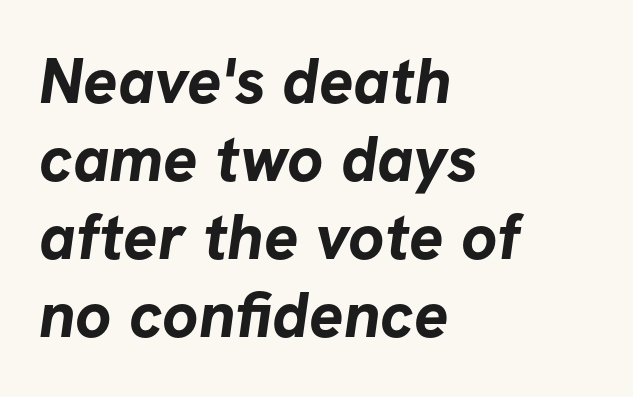
Do the characters align in a grid? No, the font is proportional. The letters sit at their default tracking, neither squeezed nor spread. Serifs: no, the terminals of the letterforms are clean. Glance below the letters and you will spot only blank space. These words are printed bold, with thick strokes throughout. Typeset ragged right — the left edge is the straight one.
